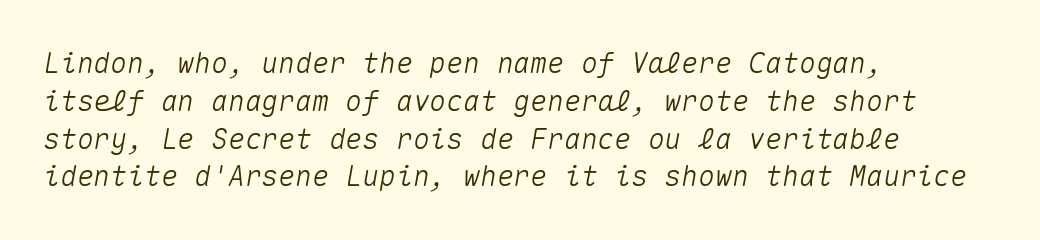
Q: Is the text italic (slanted)? A: Yes, it leans right by about 10 degrees.
Q: Is the text underlined? A: No.
Q: How is the paragraph aligned? A: Left-aligned.
Q: Is the spacing between letters normal or unusually wide? A: Normal.
Q: Is the spacing between lines tight, normal or loose? A: Normal.
Q: Width (condensed, normal, or wide)? A: Normal.
Q: Stroke contrast? A: Medium.
Q: x-height? A: Medium.
Q: Monospaced? A: Yes.
